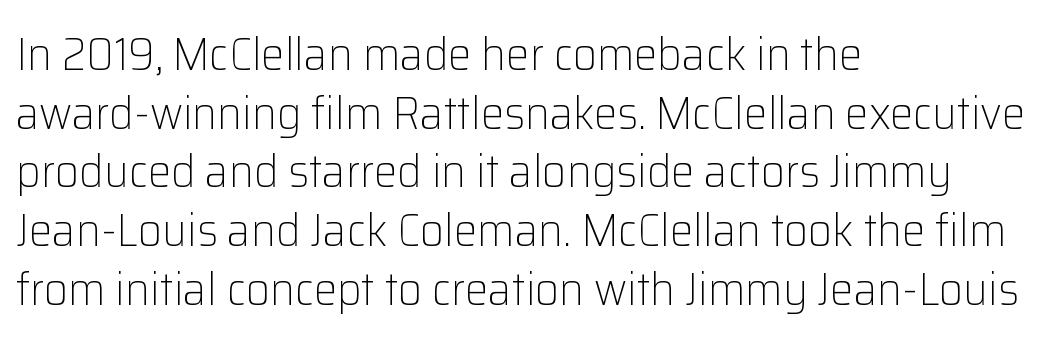
The image shows 47 px light sans-serif type, upright; set left-aligned, normal line spacing (1.25x), normal letter spacing, not underlined; low stroke contrast and a medium x-height.
